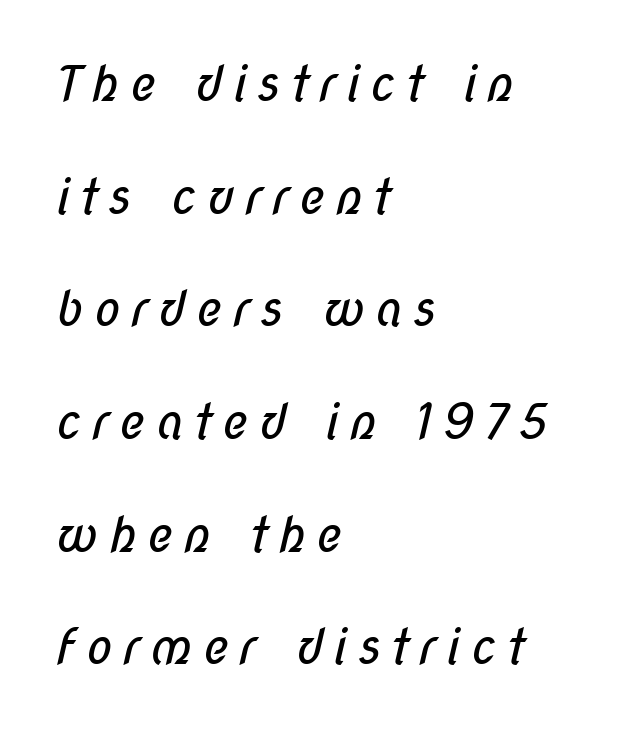
You could not count columns in this text — the font is proportionally spaced. Descenders hang freely into open space. The lines in this sample share a left origin and differ only in where they stop. Is the stroke heavy? The answer is a plain regular-or-lighter. Leading: increased.
